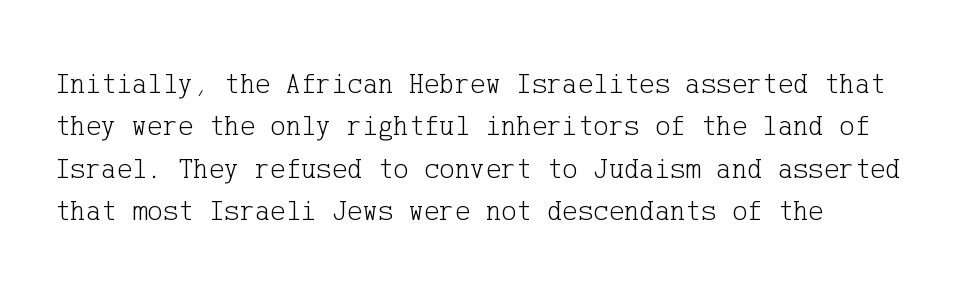
Ordinary non-slanted type is in use. The space beneath each line is pristine and unruled. The setting favours the left margin, as ordinary paragraphs usually do. No letter is thick-stroked: the sample isn't bold. The face used here is rendered with its standard letterfit. Successive baselines arrive at the customary interval.
